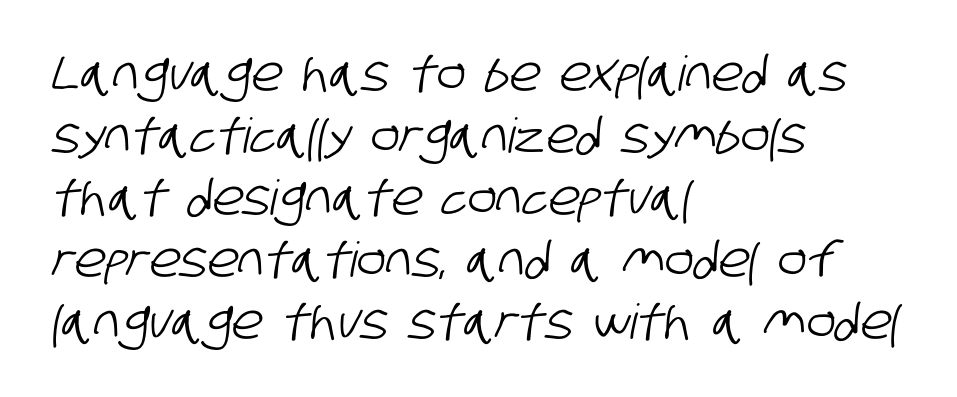
Letters rest on an invisible, unmarked baseline. Type style note: lacks serifs. Looks like regular typesetting: each glyph gets only the width it needs. How are the letters spaced? Ordinarily, with no added tracking.
